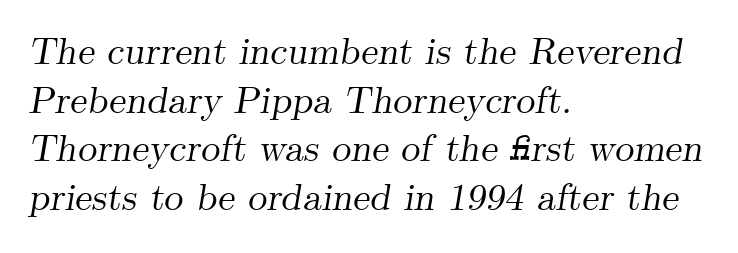
{"serif": "yes", "italic": "yes", "lean": "right", "slant_degrees": 9, "width": "normal", "stroke_contrast": "medium", "x_height": "small", "monospaced": "no", "underline": "no", "align": "left", "line_spacing": "normal", "line_spacing_ratio": 1.28, "letter_spacing": "normal", "letter_spacing_em": 0.0, "glyph_px": 38}
